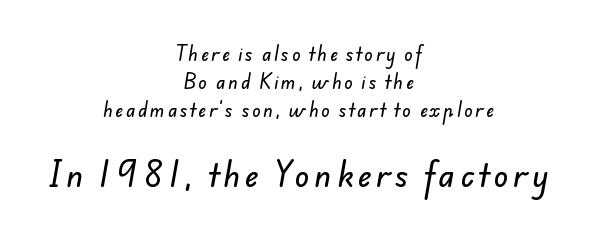
{"serif": "no", "width": "normal", "stroke_contrast": "low", "x_height": "small", "monospaced": "no", "underline": "no", "align": "center", "line_spacing": "normal", "line_spacing_ratio": 1.66, "larger_block": "second", "size_ratio": 1.76, "glyph_px": 30}
